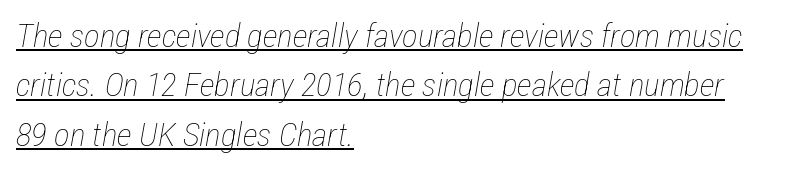
{"italic": "yes", "lean": "right", "slant_degrees": 12, "bold": "no", "weight": "thin", "width": "condensed", "stroke_contrast": "low", "x_height": "medium", "monospaced": "no", "underline": "yes", "align": "left", "line_spacing": "normal", "line_spacing_ratio": 1.5, "letter_spacing": "normal", "letter_spacing_em": 0.0, "glyph_px": 33}
